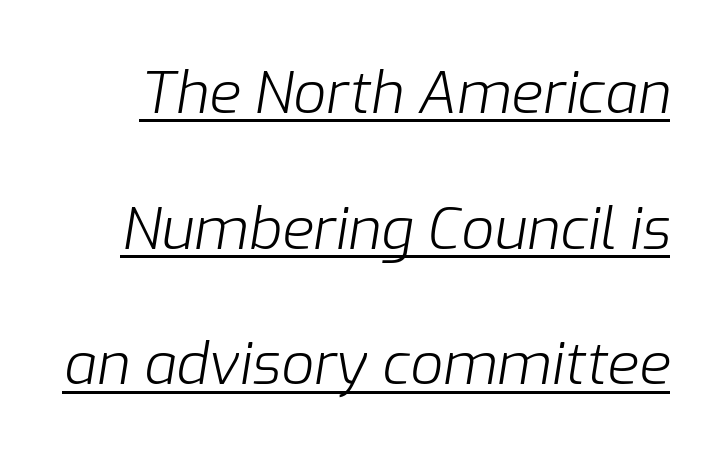
Q: Is the text bold? A: No.
Q: Is the text italic (slanted)? A: Yes, it leans right by about 9 degrees.
Q: Is the text underlined? A: Yes.
Q: Is the spacing between letters normal or unusually wide? A: Normal.
Q: Is the spacing between lines tight, normal or loose? A: Loose.
Q: Width (condensed, normal, or wide)? A: Normal.
Q: Stroke contrast? A: Low.
Q: x-height? A: Medium.
Q: Monospaced? A: No.
